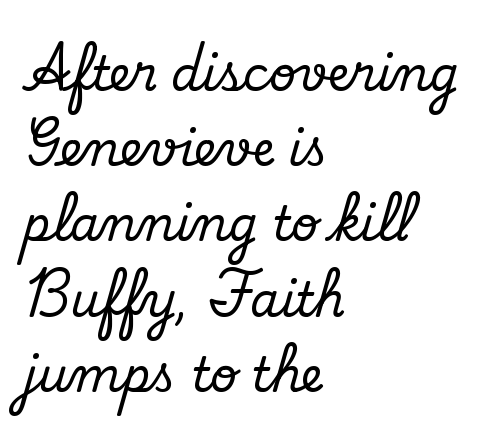
Does the type have serifs? Yes, each stem ends in a small foot. This rendering features lettering with no underline. Here the designer chose a conventional face with non-uniform glyph widths. This rendering leaves character spacing at its baseline value. The rows are spaced the way most documents space them.
